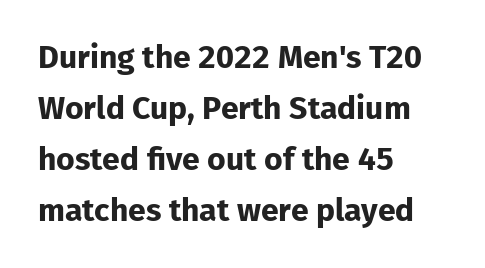
Q: Is the text bold? A: Yes.
Q: Is the text italic (slanted)? A: No, it is upright.
Q: Is the typeface a serif or a sans-serif typeface? A: Sans-serif.
Q: Is the text underlined? A: No.
Q: How is the paragraph aligned? A: Left-aligned.
Q: Is the spacing between letters normal or unusually wide? A: Normal.
Q: Is the spacing between lines tight, normal or loose? A: Normal.
Q: Width (condensed, normal, or wide)? A: Normal.
Q: Stroke contrast? A: Low.
Q: x-height? A: Medium.
Q: Monospaced? A: No.
